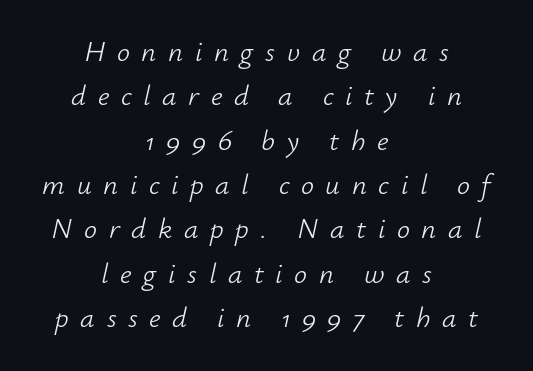
{"italic": "yes", "lean": "right", "slant_degrees": 12, "bold": "no", "weight": "light", "width": "normal", "stroke_contrast": "low", "x_height": "small", "monospaced": "no", "underline": "no", "align": "center", "line_spacing": "normal", "line_spacing_ratio": 1.53, "letter_spacing": "wide", "letter_spacing_em": 0.4, "glyph_px": 29}
